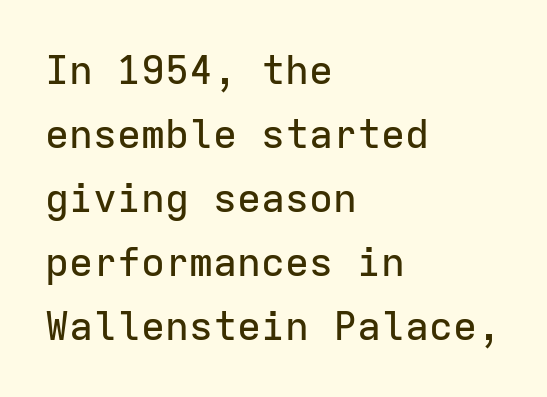
The image shows 40 px sans-serif type, upright, monospaced; set left-aligned, normal line spacing (1.6x), normal letter spacing, not underlined; low stroke contrast and a medium x-height.
